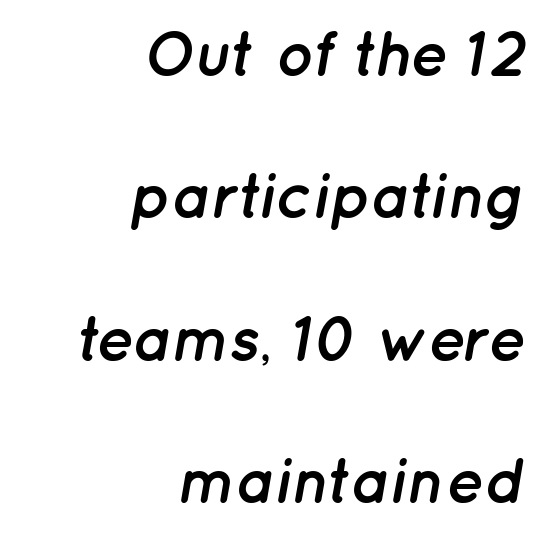
{"italic": "yes", "lean": "right", "slant_degrees": 12, "bold": "yes", "weight": "semibold", "width": "normal", "stroke_contrast": "low", "x_height": "medium", "monospaced": "no", "underline": "no", "align": "right", "line_spacing": "loose", "line_spacing_ratio": 2.26, "letter_spacing": "normal", "letter_spacing_em": 0.0, "glyph_px": 63}
